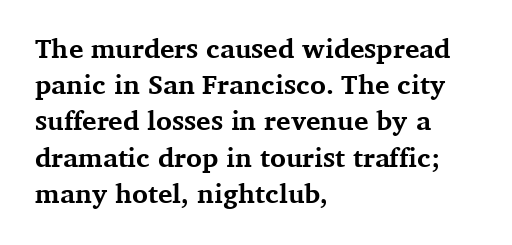
The image shows 27 px bold type, upright; set left-aligned, normal line spacing (1.34x), normal letter spacing, not underlined.
